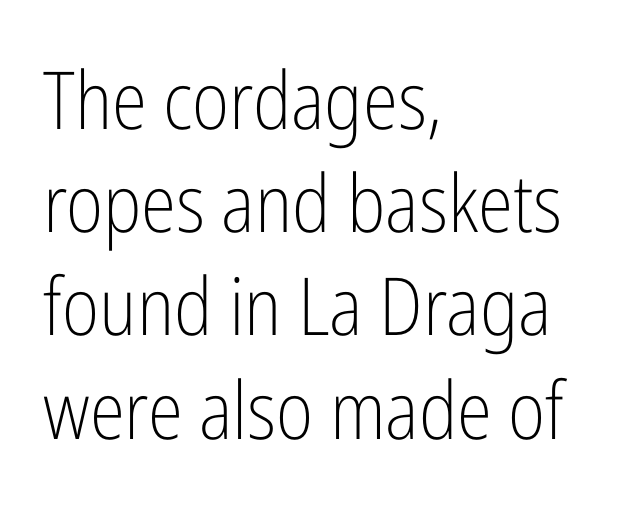
The lines sit at an ordinary, default distance from one another. The typesetter chose a ragged-right arrangement here. This sample uses a sans-serif face. Nobody drew a line under any word here. Nothing unusual about the tracking: characters are spaced as the font intends. A typesetter would call this proportional, since set widths differ per character.
